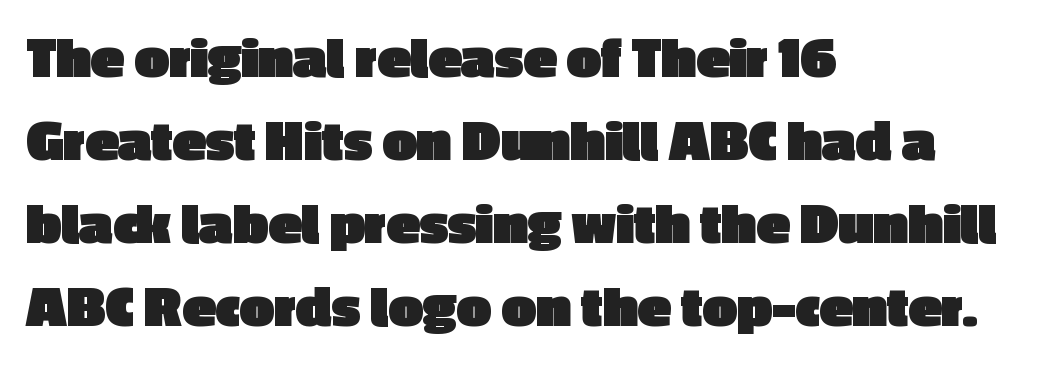
Q: Is the text bold? A: Yes.
Q: Is the text italic (slanted)? A: No, it is upright.
Q: Is the typeface a serif or a sans-serif typeface? A: Sans-serif.
Q: Is the text underlined? A: No.
Q: How is the paragraph aligned? A: Left-aligned.
Q: Is the spacing between letters normal or unusually wide? A: Normal.
Q: Is the spacing between lines tight, normal or loose? A: Normal.
Q: Width (condensed, normal, or wide)? A: Normal.
Q: x-height? A: Medium.
Q: Monospaced? A: No.
